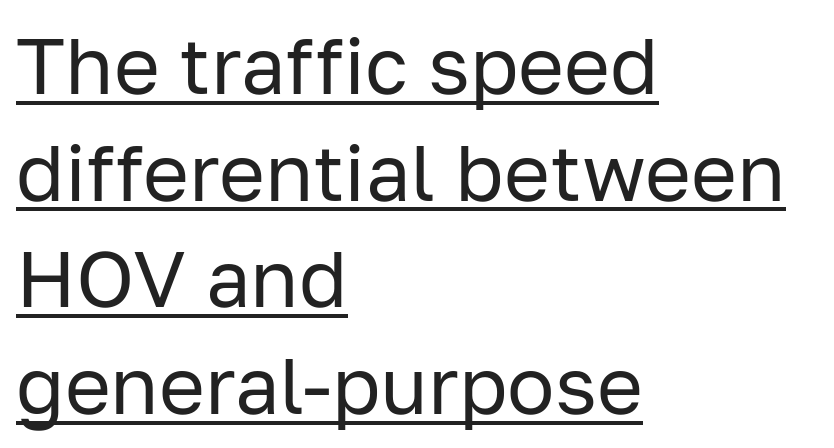
Q: Is the text bold? A: No.
Q: Is the text italic (slanted)? A: No, it is upright.
Q: Is the typeface a serif or a sans-serif typeface? A: Sans-serif.
Q: Is the text underlined? A: Yes.
Q: How is the paragraph aligned? A: Left-aligned.
Q: Is the spacing between letters normal or unusually wide? A: Normal.
Q: Is the spacing between lines tight, normal or loose? A: Normal.
Q: Width (condensed, normal, or wide)? A: Normal.
Q: Stroke contrast? A: Low.
Q: x-height? A: Medium.
Q: Monospaced? A: No.
